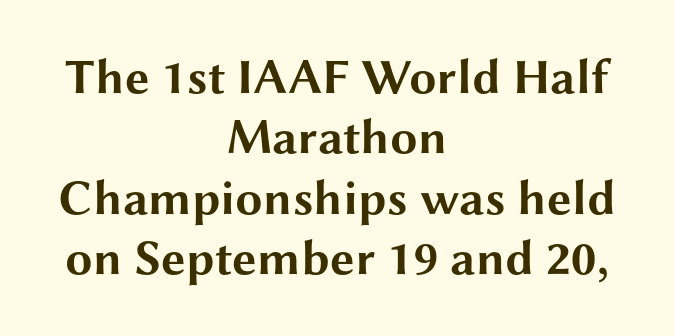
The image shows 49 px bold, wide sans-serif type, upright; set centered, line spacing 1.23x, normal letter spacing, not underlined; medium stroke contrast and a medium x-height.
